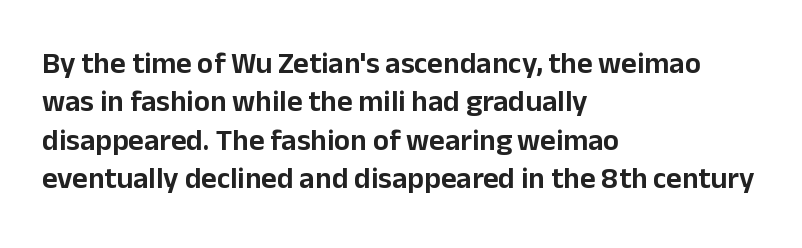
Q: Is the text italic (slanted)? A: No, it is upright.
Q: Is the typeface a serif or a sans-serif typeface? A: Sans-serif.
Q: Is the text underlined? A: No.
Q: How is the paragraph aligned? A: Left-aligned.
Q: Is the spacing between letters normal or unusually wide? A: Normal.
Q: Is the spacing between lines tight, normal or loose? A: Normal.
Q: Width (condensed, normal, or wide)? A: Normal.
Q: Stroke contrast? A: Low.
Q: x-height? A: Medium.
Q: Monospaced? A: No.
